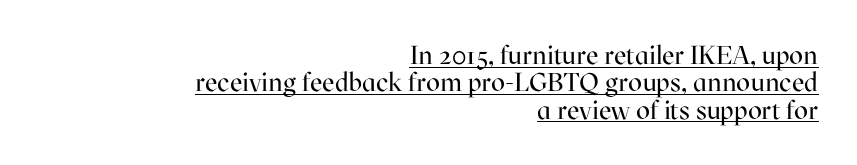
{"italic": "no", "bold": "no", "underline": "yes", "align": "right", "line_spacing": "tight", "line_spacing_ratio": 1.05, "letter_spacing": "normal", "letter_spacing_em": 0.0, "glyph_px": 26}
